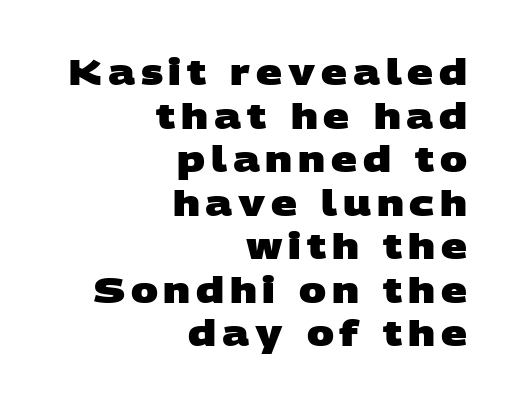
Line ends are locked; line starts wander. Serif or sans? Sans — the stroke terminals are bare. Any mark beneath the type? The region is blank. Think of a printed novel: that variable character pitch is what you see here. Bold? Absolutely — the strokes are thick and heavy.
